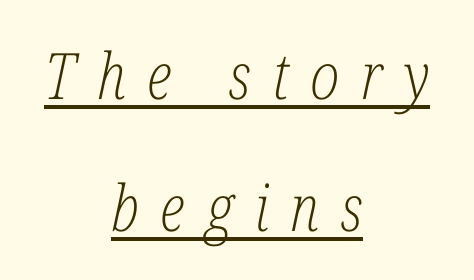
Q: Is the text bold? A: No.
Q: Is the text italic (slanted)? A: Yes, it leans right by about 12 degrees.
Q: Is the typeface a serif or a sans-serif typeface? A: Serif.
Q: Is the text underlined? A: Yes.
Q: How is the paragraph aligned? A: Centered.
Q: Is the spacing between letters normal or unusually wide? A: Unusually wide.
Q: Is the spacing between lines tight, normal or loose? A: Loose.
Q: Width (condensed, normal, or wide)? A: Condensed.
Q: Stroke contrast? A: Low.
Q: x-height? A: Medium.
Q: Monospaced? A: No.
